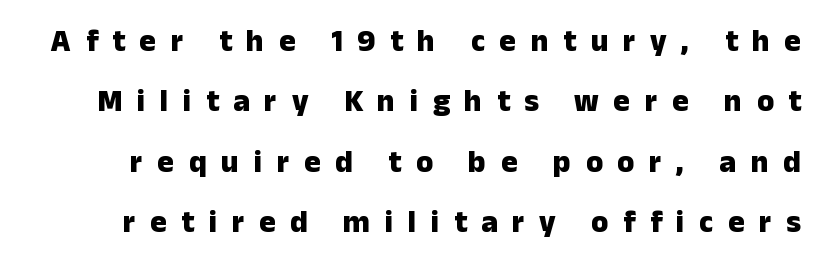
Q: Is the text bold? A: Yes.
Q: Is the text italic (slanted)? A: No, it is upright.
Q: Is the typeface a serif or a sans-serif typeface? A: Sans-serif.
Q: Is the text underlined? A: No.
Q: Is the spacing between letters normal or unusually wide? A: Unusually wide.
Q: Is the spacing between lines tight, normal or loose? A: Loose.
Q: Width (condensed, normal, or wide)? A: Normal.
Q: Stroke contrast? A: Low.
Q: x-height? A: Medium.
Q: Monospaced? A: No.
